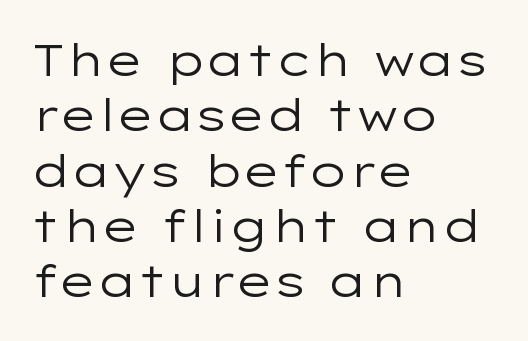
Which margin do the lines hug? The left one — the right edge is uneven. Is the stroke heavy? The answer is a plain regular-or-lighter. How are the letters spaced? Ordinarily, with no added tracking. You could not count columns in this text — the font is proportionally spaced. Is there any slant? The stems are plumb. The baseline area is clear.
